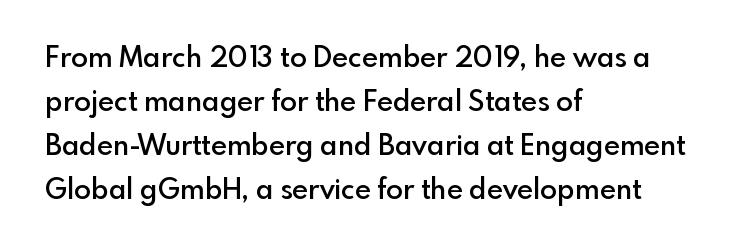
Q: Is the text bold? A: Semi-bold.
Q: Is the text italic (slanted)? A: No, it is upright.
Q: Is the typeface a serif or a sans-serif typeface? A: Sans-serif.
Q: Is the text underlined? A: No.
Q: How is the paragraph aligned? A: Left-aligned.
Q: Is the spacing between letters normal or unusually wide? A: Normal.
Q: Is the spacing between lines tight, normal or loose? A: Normal.
Q: Width (condensed, normal, or wide)? A: Normal.
Q: x-height? A: Small.
Q: Monospaced? A: No.
